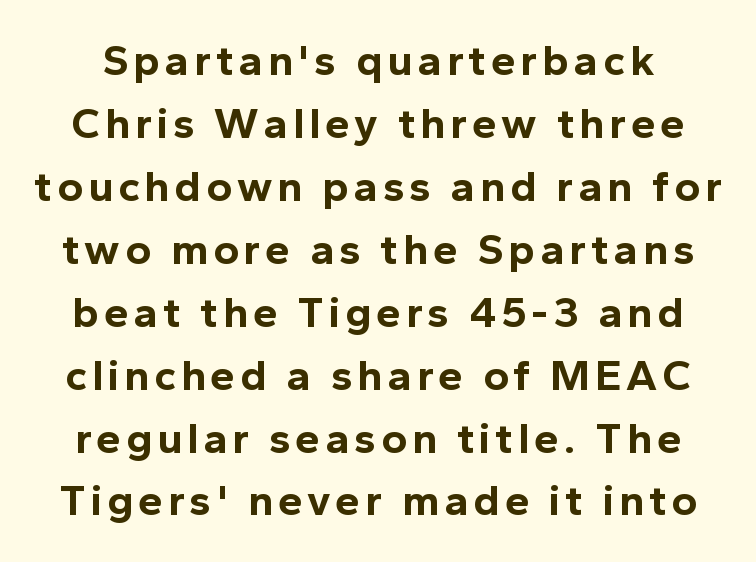
The foot of each line stays bare and open. Looks like regular typesetting: each glyph gets only the width it needs. The line-height multiplier appears to be the usual default. In terms of weight, the rendering is a true, heavy bold.
